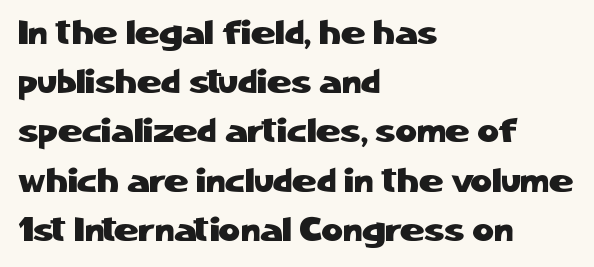
Q: Is the text italic (slanted)? A: No, it is upright.
Q: Is the typeface a serif or a sans-serif typeface? A: Sans-serif.
Q: Is the text underlined? A: No.
Q: How is the paragraph aligned? A: Left-aligned.
Q: Is the spacing between letters normal or unusually wide? A: Normal.
Q: Is the spacing between lines tight, normal or loose? A: Normal.
Q: Width (condensed, normal, or wide)? A: Normal.
Q: Stroke contrast? A: Low.
Q: x-height? A: Medium.
Q: Monospaced? A: No.
